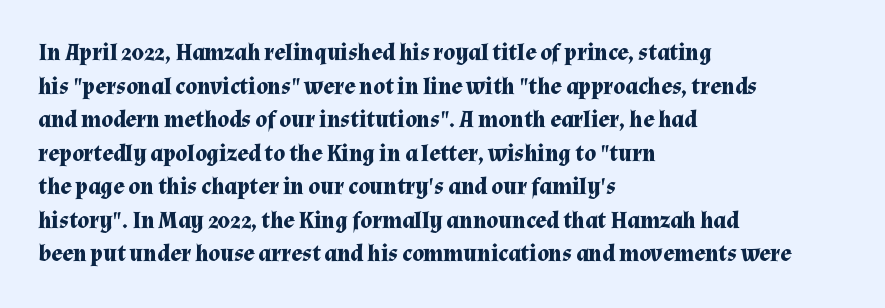
The image shows 23 px bold type, upright; set left-aligned, normal line spacing (1.46x), normal letter spacing, not underlined.
